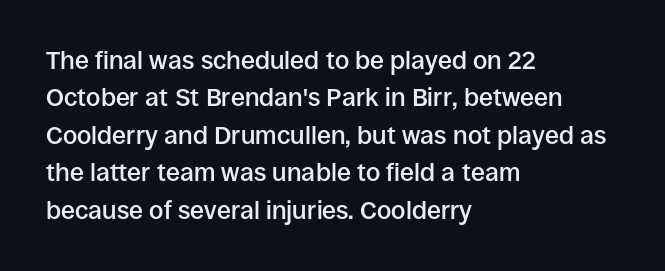
Q: Is the text bold? A: Semi-bold.
Q: Is the text italic (slanted)? A: No, it is upright.
Q: Is the text underlined? A: No.
Q: How is the paragraph aligned? A: Left-aligned.
Q: Is the spacing between letters normal or unusually wide? A: Normal.
Q: Is the spacing between lines tight, normal or loose? A: Normal.
